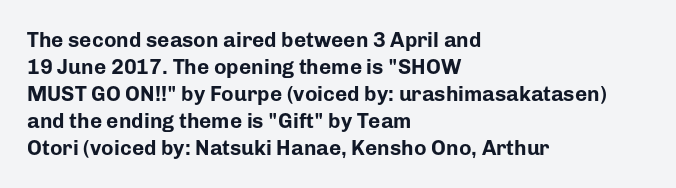
Which margin do the lines hug? The left one — the right edge is uneven. The foot of each line stays bare and open. Strokes here are thick enough to call this a true bold. Does the lettering tilt? It doesn't — this is upright. You could call the tracking neutral — neither tight nor loose. Interline gaps are of average width in this sample.
